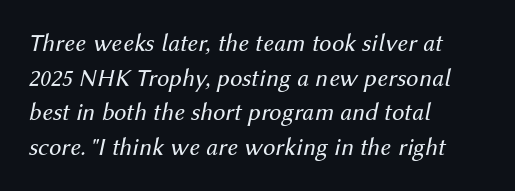
The gap between lines stays unmarked. The cut favours lightness, reaching ordinary text weight at its darkest. Look at the tracking — it's just the regular setting, nothing added. Visually the block forms a straight wall on the left and a jagged coastline on the right.
